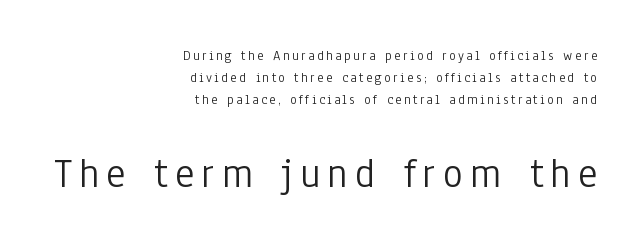
The image shows 42 px light, condensed sans-serif type, upright; set right-aligned, normal line spacing (1.58x), not underlined; the second (bottom) block is 3.0x larger; low stroke contrast and a medium x-height.
